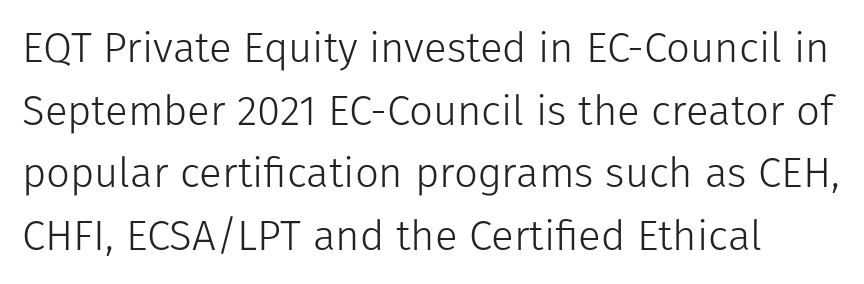
{"serif": "no", "italic": "no", "bold": "no", "weight": "light", "width": "normal", "stroke_contrast": "low", "x_height": "medium", "monospaced": "no", "underline": "no", "line_spacing": "normal", "line_spacing_ratio": 1.49, "letter_spacing": "normal", "letter_spacing_em": 0.0, "glyph_px": 42}
